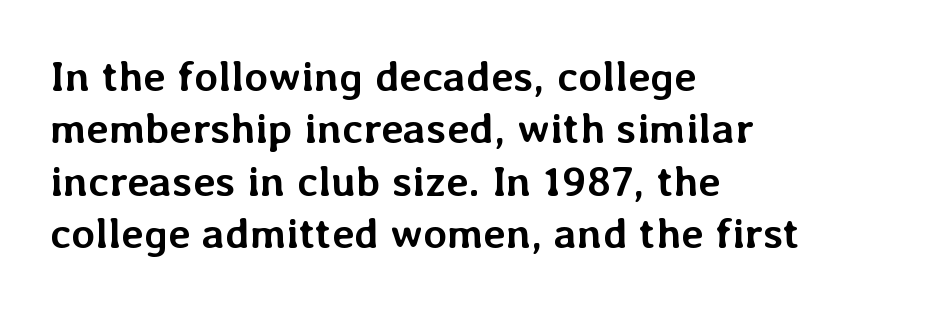
The image shows 43 px semibold type, upright; set left-aligned, line spacing 1.22x, normal letter spacing, not underlined; low stroke contrast and a medium x-height.
